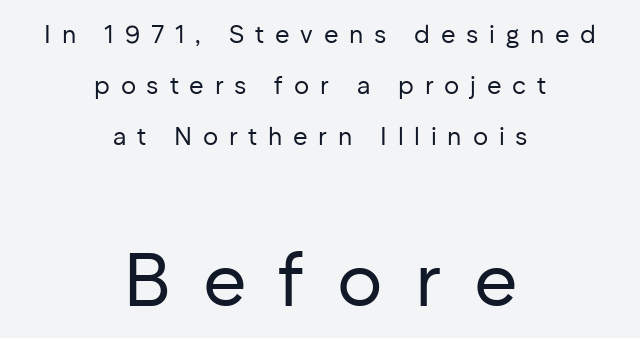
The image shows 75 px regular-weight sans-serif type, upright; set centered, loose line spacing (2.04x), unusually wide letter spacing (+0.43 em), not underlined; the second (bottom) block is 3.0x larger; low stroke contrast and a medium x-height.
